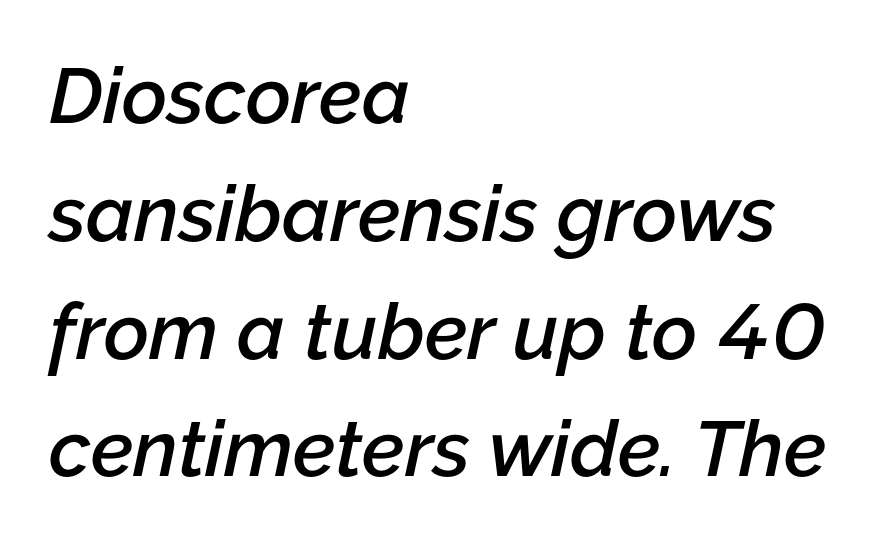
Q: Is the text bold? A: Semi-bold.
Q: Is the text italic (slanted)? A: Yes, it leans right by about 12 degrees.
Q: Is the text underlined? A: No.
Q: How is the paragraph aligned? A: Left-aligned.
Q: Is the spacing between letters normal or unusually wide? A: Normal.
Q: Is the spacing between lines tight, normal or loose? A: Normal.
Q: Width (condensed, normal, or wide)? A: Normal.
Q: Stroke contrast? A: Low.
Q: x-height? A: Medium.
Q: Monospaced? A: No.
